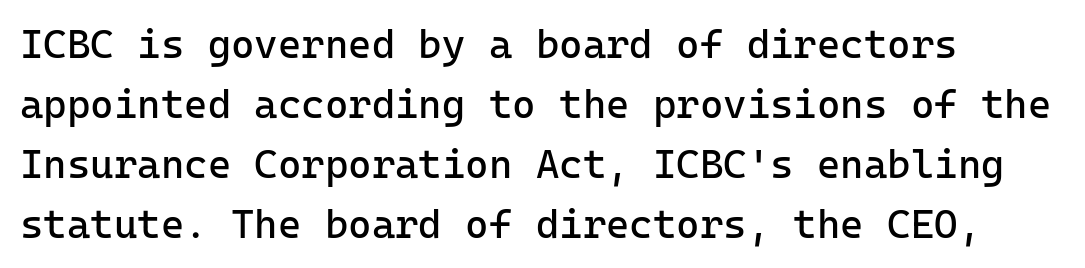
The strokes are not fattened; the text isn't bold. Every character sits straight up, as roman type does. A typesetter would call this leading conventional body-copy spacing. Check where the strokes stop: nothing finishes them off — pure sans.
